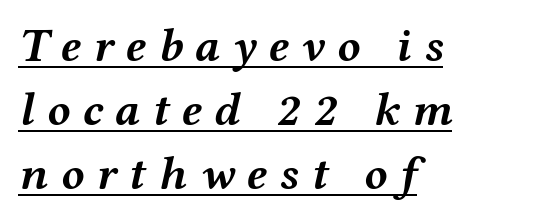
Q: Is the text bold? A: Yes.
Q: Is the text italic (slanted)? A: Yes, it leans right by about 12 degrees.
Q: Is the text underlined? A: Yes.
Q: How is the paragraph aligned? A: Left-aligned.
Q: Is the spacing between letters normal or unusually wide? A: Unusually wide.
Q: Is the spacing between lines tight, normal or loose? A: Normal.
Q: Width (condensed, normal, or wide)? A: Wide.
Q: Stroke contrast? A: Medium.
Q: x-height? A: Medium.
Q: Monospaced? A: No.
